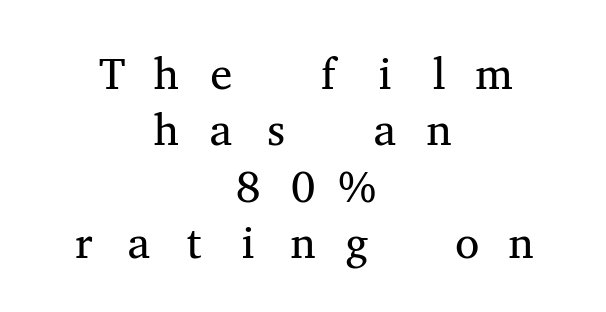
Q: Is the text bold? A: No.
Q: Is the text italic (slanted)? A: No, it is upright.
Q: Is the typeface a serif or a sans-serif typeface? A: Serif.
Q: Is the text underlined? A: No.
Q: How is the paragraph aligned? A: Centered.
Q: Is the spacing between letters normal or unusually wide? A: Unusually wide.
Q: Is the spacing between lines tight, normal or loose? A: Normal.
Q: Width (condensed, normal, or wide)? A: Wide.
Q: Stroke contrast? A: Medium.
Q: x-height? A: Medium.
Q: Monospaced? A: Yes.
